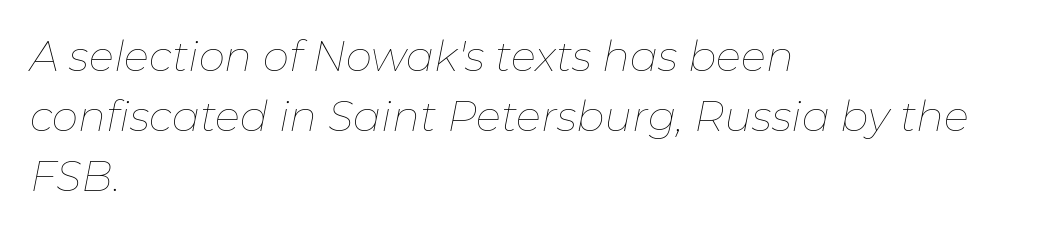
{"italic": "yes", "lean": "right", "slant_degrees": 11, "bold": "no", "weight": "thin", "width": "normal", "stroke_contrast": "low", "x_height": "medium", "monospaced": "no", "underline": "no", "align": "left", "line_spacing": "normal", "line_spacing_ratio": 1.43, "letter_spacing": "normal", "letter_spacing_em": 0.0, "glyph_px": 42}
